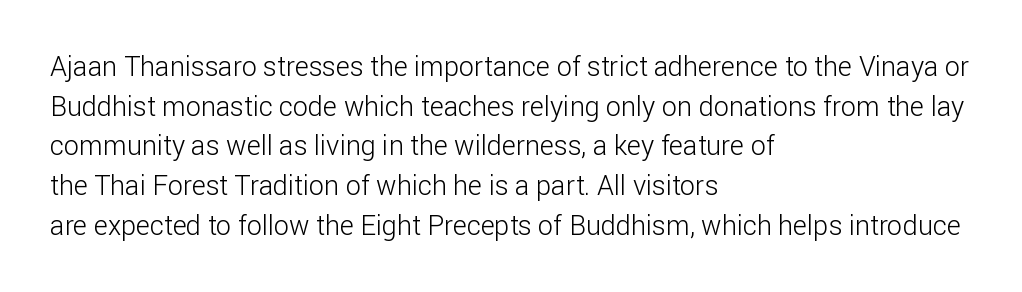
Q: Is the text bold? A: No.
Q: Is the text italic (slanted)? A: No, it is upright.
Q: Is the text underlined? A: No.
Q: How is the paragraph aligned? A: Left-aligned.
Q: Is the spacing between letters normal or unusually wide? A: Normal.
Q: Is the spacing between lines tight, normal or loose? A: Normal.
